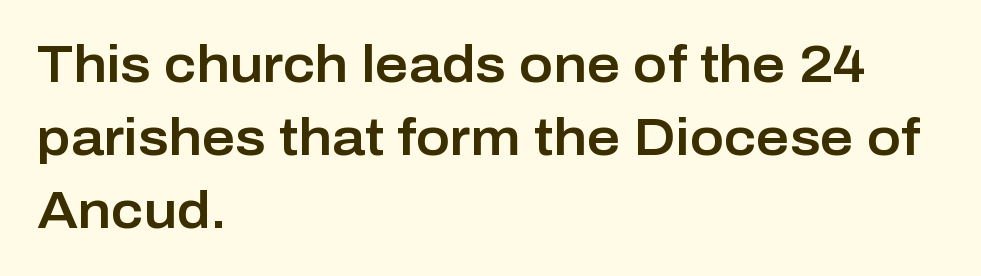
The image shows 51 px sans-serif type, upright; set left-aligned, normal line spacing (1.43x), normal letter spacing, not underlined; low stroke contrast and a medium x-height.
